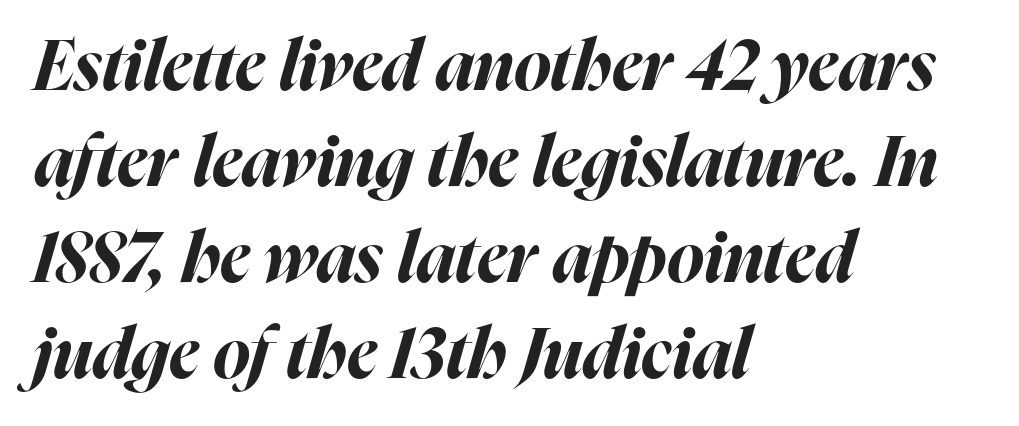
{"italic": "yes", "lean": "right", "slant_degrees": 16, "bold": "yes", "weight": "bold", "width": "normal", "stroke_contrast": "high", "x_height": "medium", "monospaced": "no", "underline": "no", "align": "left", "line_spacing": "normal", "line_spacing_ratio": 1.37, "letter_spacing": "normal", "letter_spacing_em": 0.0, "glyph_px": 70}
